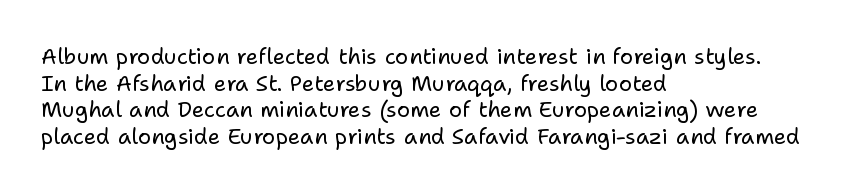
{"italic": "no", "bold": "no", "underline": "no", "align": "left", "line_spacing_ratio": 1.21, "letter_spacing": "normal", "letter_spacing_em": 0.0, "glyph_px": 22}
